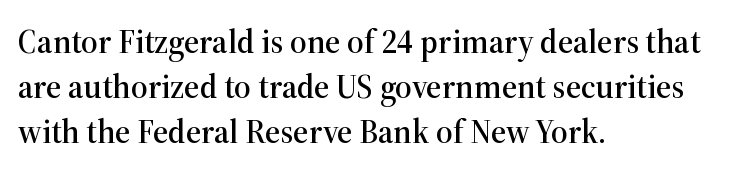
{"serif": "yes", "italic": "no", "width": "normal", "stroke_contrast": "high", "x_height": "medium", "monospaced": "no", "underline": "no", "align": "left", "line_spacing": "normal", "line_spacing_ratio": 1.37, "letter_spacing": "normal", "letter_spacing_em": 0.0, "glyph_px": 33}
